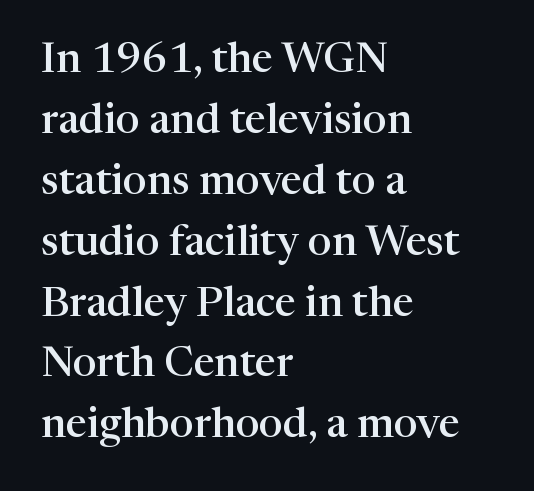
{"serif": "yes", "italic": "no", "bold": "semi", "weight": "semibold", "width": "normal", "stroke_contrast": "high", "x_height": "medium", "monospaced": "no", "underline": "no", "align": "left", "line_spacing": "normal", "line_spacing_ratio": 1.45, "letter_spacing": "normal", "letter_spacing_em": 0.0, "glyph_px": 42}
